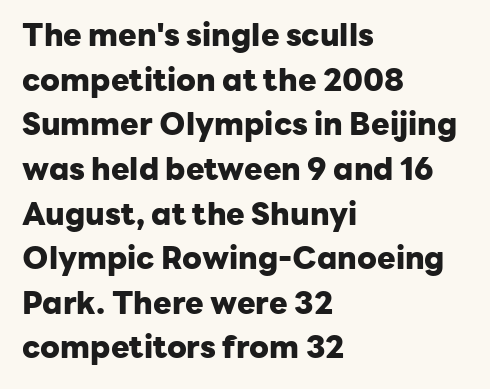
Q: Is the text bold? A: Yes.
Q: Is the text italic (slanted)? A: No, it is upright.
Q: Is the typeface a serif or a sans-serif typeface? A: Sans-serif.
Q: Is the text underlined? A: No.
Q: How is the paragraph aligned? A: Left-aligned.
Q: Is the spacing between letters normal or unusually wide? A: Normal.
Q: Is the spacing between lines tight, normal or loose? A: Normal.
Q: Width (condensed, normal, or wide)? A: Normal.
Q: Stroke contrast? A: Low.
Q: x-height? A: Medium.
Q: Monospaced? A: No.
